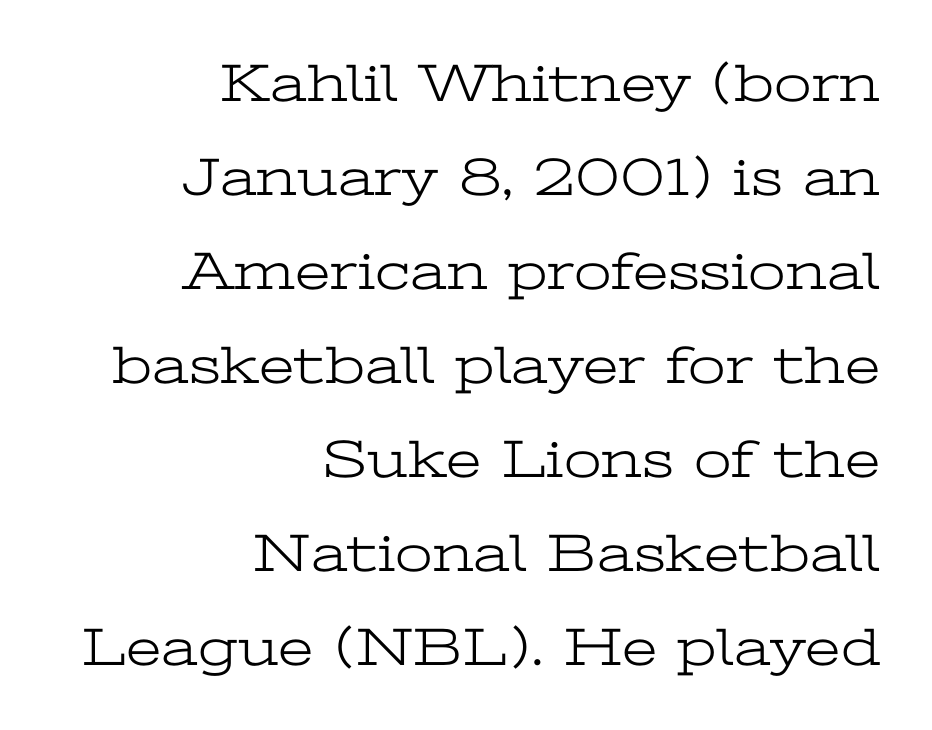
The image shows 54 px light, wide serif type, upright; set right-aligned, line spacing 1.74x, normal letter spacing, not underlined; low stroke contrast and a medium x-height.
